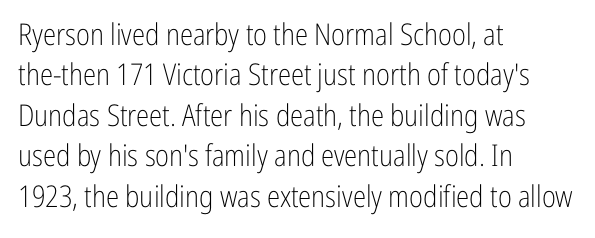
To sum up the face: it is a sans, with no serifs. Layout note: lines flush left. Quick note: interline space is typical. Character widths vary here, with narrow letters taking less room than wide ones. Students, note that the glyphs here touch the page at normal intervals.
